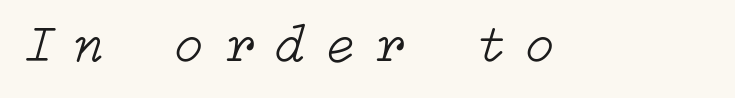
The image shows 53 px light type, italic (leaning right); set unusually wide letter spacing (+0.4 em), not underlined; low stroke contrast and a medium x-height.
